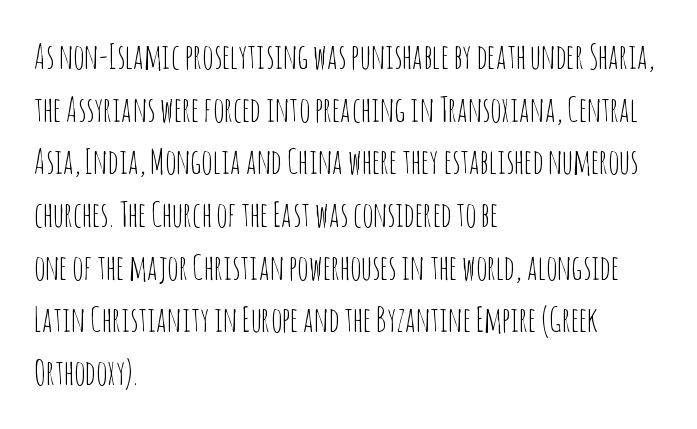
The image shows 34 px thin, condensed sans-serif type, upright; set left-aligned, normal line spacing (1.55x), normal letter spacing, not underlined; low stroke contrast and a large x-height.
